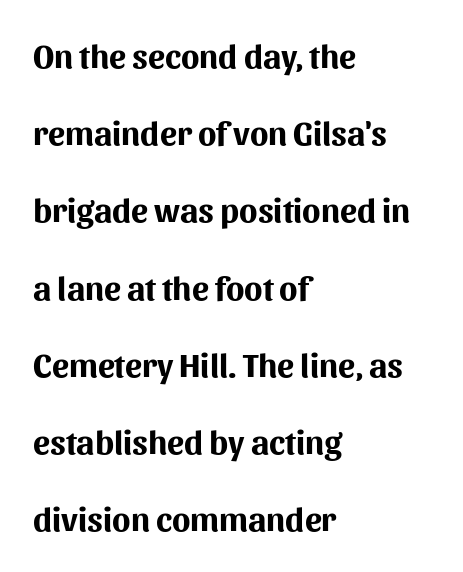
The image shows 34 px bold sans-serif type, upright; set left-aligned, loose line spacing (2.27x), normal letter spacing, not underlined; medium stroke contrast and a medium x-height.
